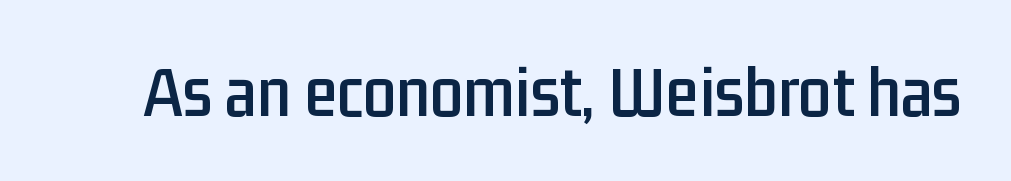
The characters display no serif detailing; their extremities are plain. Tracking here is standard; glyphs follow each other at the usual distance. The letters stand upright; this is a roman face. Looks like regular typesetting: each glyph gets only the width it needs.
